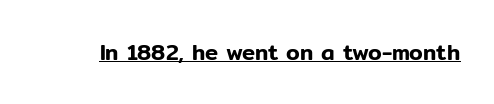
{"italic": "no", "underline": "yes", "letter_spacing": "normal", "letter_spacing_em": 0.0, "glyph_px": 22}
